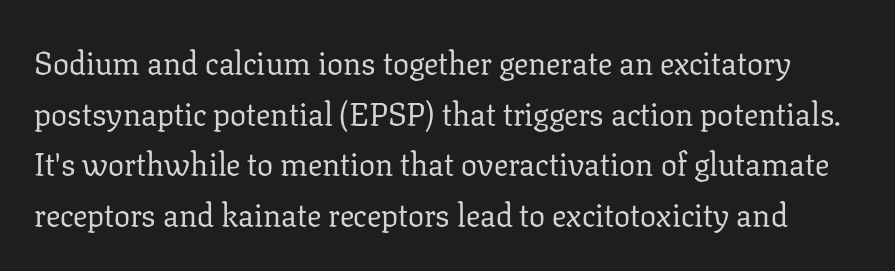
Q: Is the text bold? A: No.
Q: Is the text italic (slanted)? A: No, it is upright.
Q: Is the typeface a serif or a sans-serif typeface? A: Serif.
Q: Is the text underlined? A: No.
Q: Is the spacing between letters normal or unusually wide? A: Normal.
Q: Is the spacing between lines tight, normal or loose? A: Normal.
Q: Width (condensed, normal, or wide)? A: Normal.
Q: Stroke contrast? A: Low.
Q: x-height? A: Medium.
Q: Monospaced? A: No.
